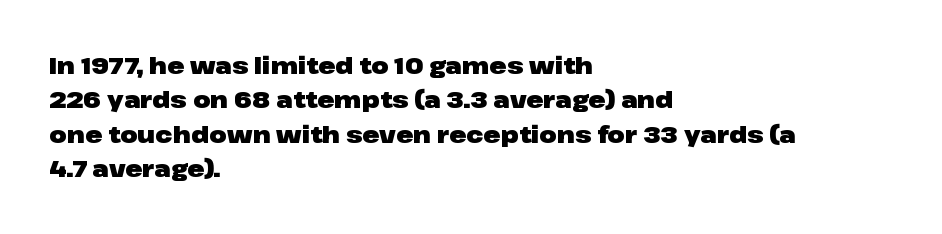
Q: Is the text bold? A: Yes.
Q: Is the text italic (slanted)? A: No, it is upright.
Q: Is the text underlined? A: No.
Q: How is the paragraph aligned? A: Left-aligned.
Q: Is the spacing between letters normal or unusually wide? A: Normal.
Q: Is the spacing between lines tight, normal or loose? A: Normal.
